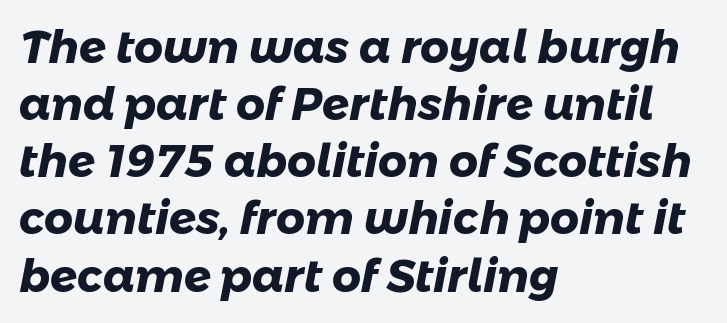
The image shows 45 px heavy sans-serif type; set left-aligned, normal line spacing (1.27x), normal letter spacing, not underlined; low stroke contrast and a medium x-height.
